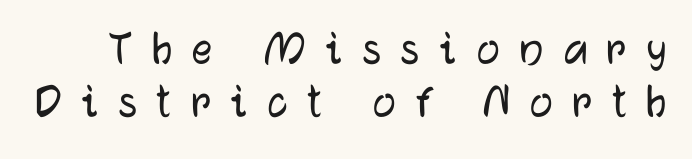
Q: Is the text italic (slanted)? A: No, it is upright.
Q: Is the typeface a serif or a sans-serif typeface? A: Sans-serif.
Q: Is the text underlined? A: No.
Q: Is the spacing between letters normal or unusually wide? A: Unusually wide.
Q: Is the spacing between lines tight, normal or loose? A: Tight.
Q: Width (condensed, normal, or wide)? A: Normal.
Q: Stroke contrast? A: Low.
Q: x-height? A: Medium.
Q: Monospaced? A: No.
